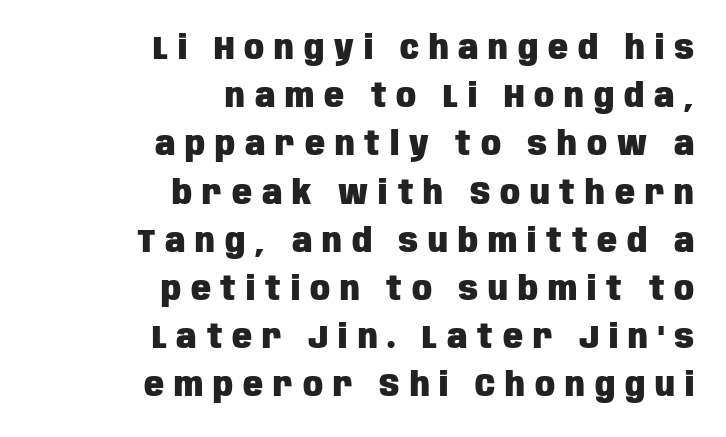
{"serif": "no", "italic": "no", "bold": "yes", "weight": "heavy", "width": "condensed", "stroke_contrast": "low", "x_height": "large", "monospaced": "no", "underline": "no", "align": "right", "line_spacing": "normal", "line_spacing_ratio": 1.46, "letter_spacing": "wide", "letter_spacing_em": 0.3, "glyph_px": 33}
